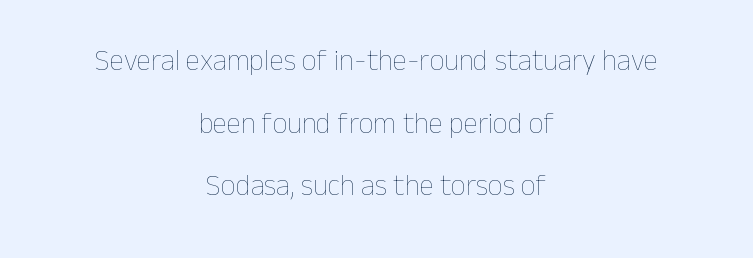
The image shows 29 px thin type, upright; set centered, loose line spacing (2.16x), normal letter spacing, not underlined; low stroke contrast and a medium x-height.
